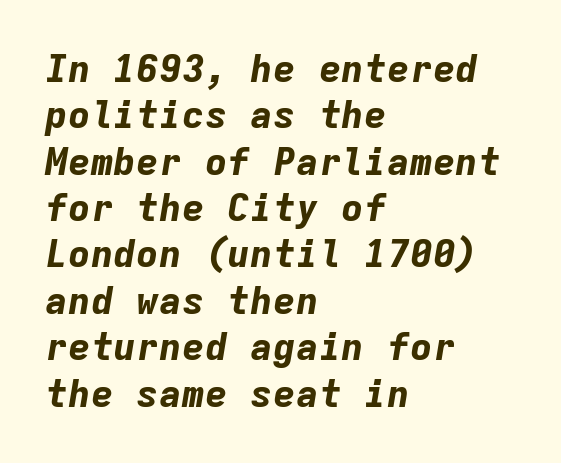
{"italic": "yes", "lean": "right", "slant_degrees": 9, "bold": "yes", "weight": "bold", "width": "normal", "stroke_contrast": "low", "x_height": "medium", "monospaced": "yes", "underline": "no", "align": "left", "line_spacing_ratio": 1.22, "letter_spacing": "normal", "letter_spacing_em": 0.0, "glyph_px": 38}
